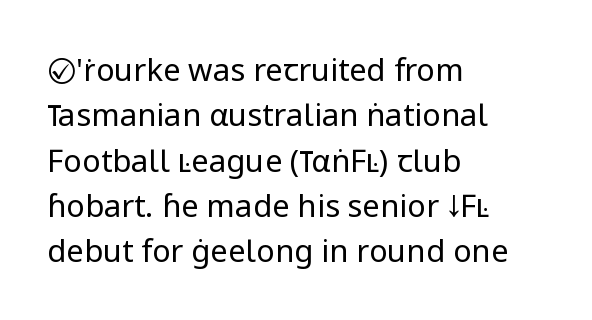
Q: Is the text bold? A: No.
Q: Is the text italic (slanted)? A: No, it is upright.
Q: Is the typeface a serif or a sans-serif typeface? A: Sans-serif.
Q: Is the text underlined? A: No.
Q: How is the paragraph aligned? A: Left-aligned.
Q: Is the spacing between letters normal or unusually wide? A: Normal.
Q: Is the spacing between lines tight, normal or loose? A: Normal.
Q: Width (condensed, normal, or wide)? A: Normal.
Q: Stroke contrast? A: Low.
Q: x-height? A: Medium.
Q: Monospaced? A: No.
